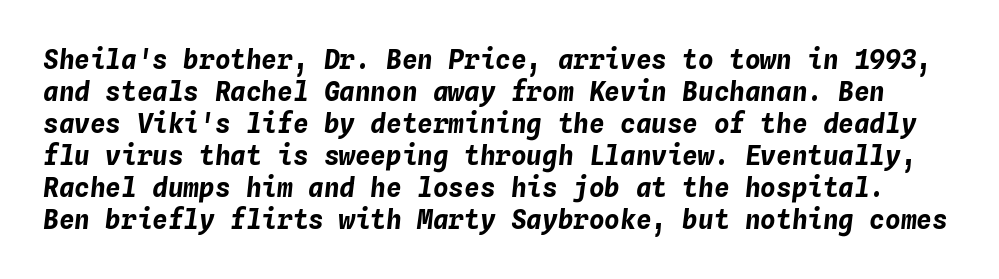
Q: Is the text bold? A: Yes.
Q: Is the text italic (slanted)? A: Yes, it leans right by about 4 degrees.
Q: Is the text underlined? A: No.
Q: Is the spacing between letters normal or unusually wide? A: Normal.
